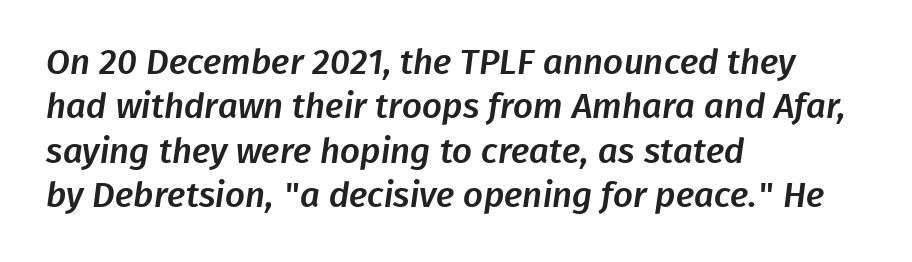
Does extra space separate the letters? No, they use regular spacing. This sample is left-justified, so line endings fall wherever the words run out. A clean baseline with only descenders dipping below it. Note the varied advance widths — an 'i' is clearly narrower than an 'm'. Regular leading. The text was rendered using a sans face with plain stroke endings.
